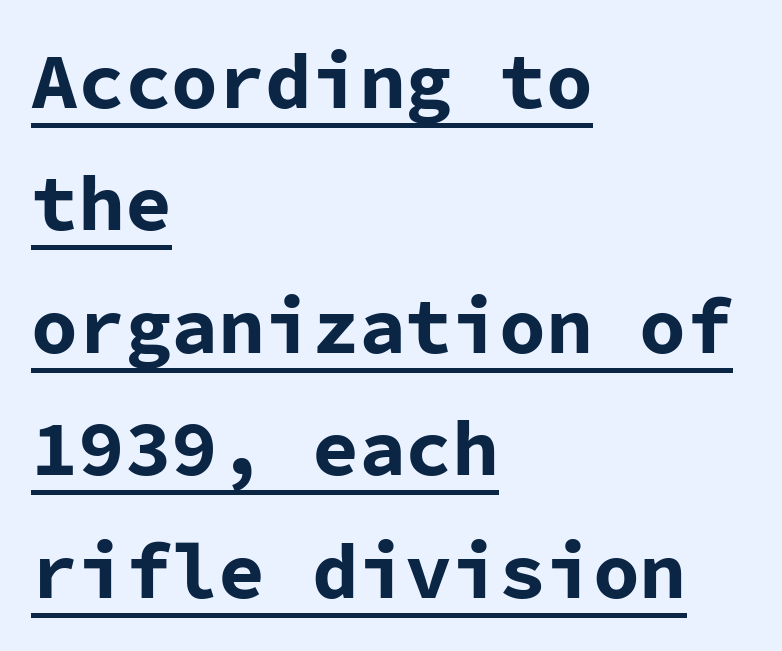
The image shows 78 px bold sans-serif type, upright, monospaced; set left-aligned, normal line spacing (1.57x), normal letter spacing, underlined; low stroke contrast and a medium x-height.
